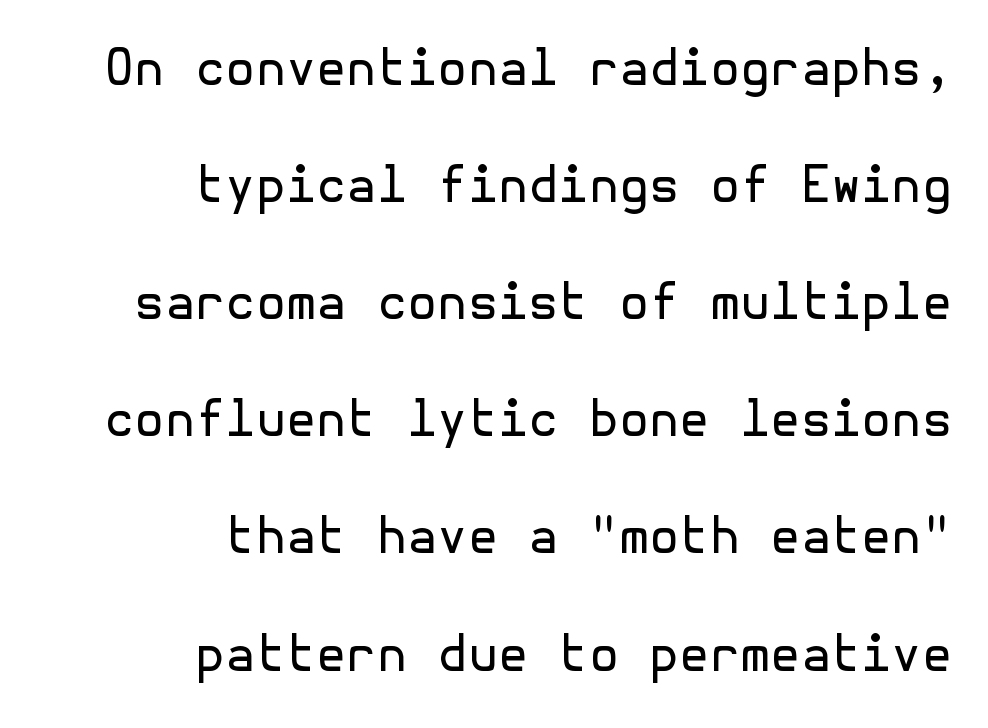
Quick note: not italic, upright. The designer went with a sans here, leaving each stem footless. Nothing unusual about the tracking: characters are spaced as the font intends. The vertical gap from one line to the next is large. Teacher's note: observe the even right margin — that is flush-right alignment.
